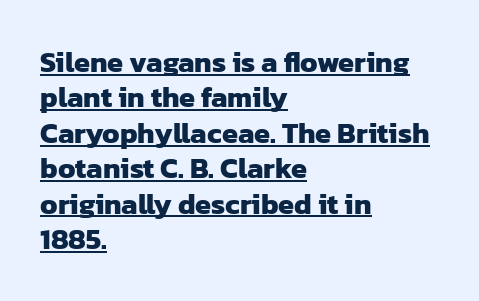
The characters display no serif detailing; their extremities are plain. Check the space under the baseline: a stroke is drawn there. These lines keep a tight, regular rhythm from letter to letter. Spacing verdict: proportional, widths tailored to each character.
